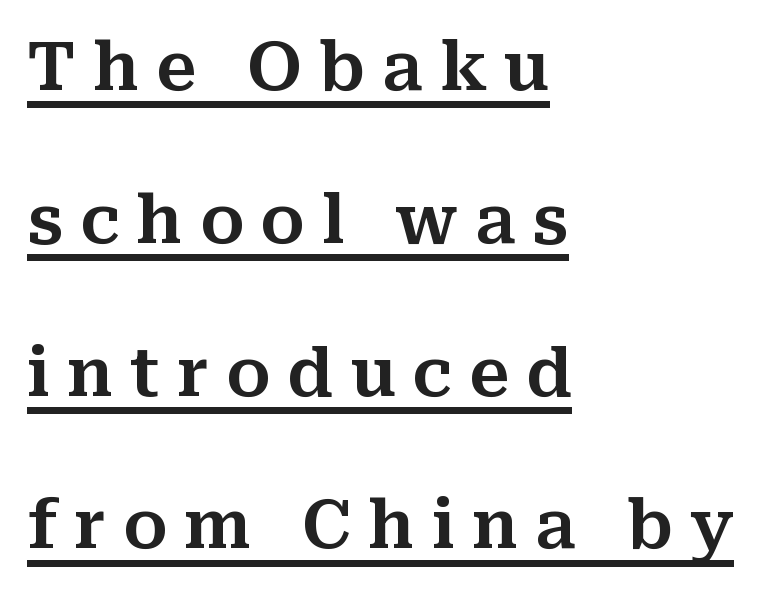
{"serif": "yes", "italic": "no", "width": "normal", "stroke_contrast": "medium", "x_height": "medium", "monospaced": "no", "underline": "yes", "align": "left", "line_spacing": "loose", "line_spacing_ratio": 2.28, "letter_spacing": "wide", "letter_spacing_em": 0.25, "glyph_px": 67}
